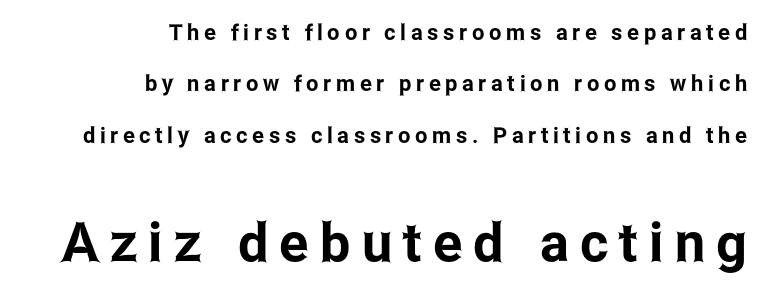
{"serif": "no", "italic": "no", "width": "condensed", "stroke_contrast": "low", "x_height": "medium", "monospaced": "no", "underline": "no", "align": "right", "line_spacing": "loose", "line_spacing_ratio": 2.33, "letter_spacing": "wide", "letter_spacing_em": 0.21, "larger_block": "second", "size_ratio": 2.45, "glyph_px": 54}
